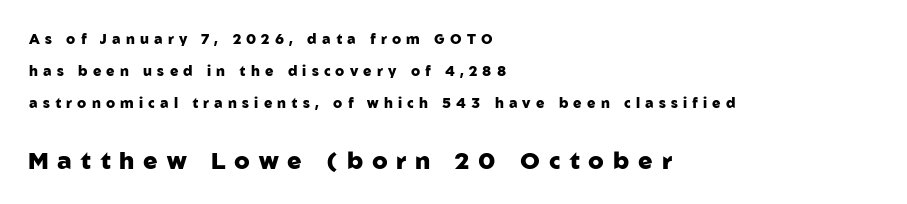
Q: Is the text bold? A: Yes.
Q: Is the text italic (slanted)? A: No, it is upright.
Q: Is the text underlined? A: No.
Q: How is the paragraph aligned? A: Left-aligned.
Q: Is the spacing between letters normal or unusually wide? A: Unusually wide.
Q: Is the spacing between lines tight, normal or loose? A: Loose.
Q: Which block of text is set in a larger size, the first (top) or the second (bottom)? A: The second (bottom) one.
